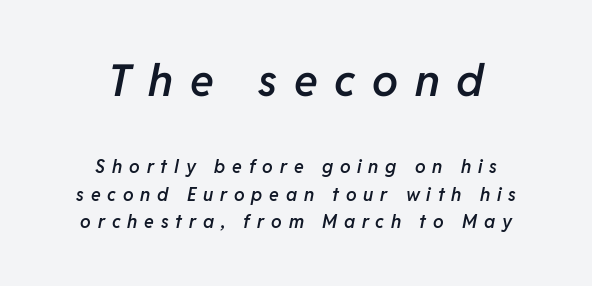
The image shows 44 px semibold type, italic (leaning right); set centered, normal line spacing (1.54x), unusually wide letter spacing (+0.38 em), not underlined; the first (top) block is 2.44x larger; low stroke contrast and a medium x-height.
